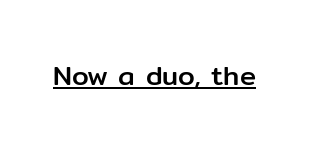
The image shows 27 px text type, upright; set normal letter spacing, underlined.
